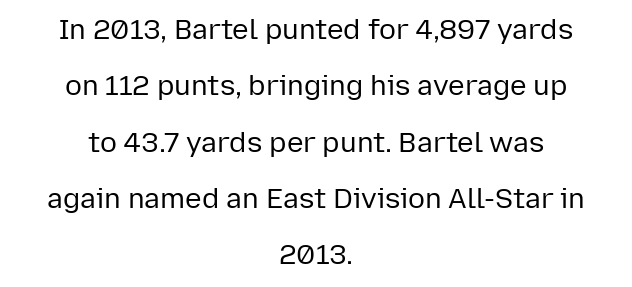
{"serif": "no", "italic": "no", "bold": "no", "weight": "regular", "width": "normal", "stroke_contrast": "low", "x_height": "medium", "monospaced": "no", "underline": "no", "align": "center", "line_spacing": "loose", "line_spacing_ratio": 2.01, "letter_spacing": "normal", "letter_spacing_em": 0.0, "glyph_px": 28}
